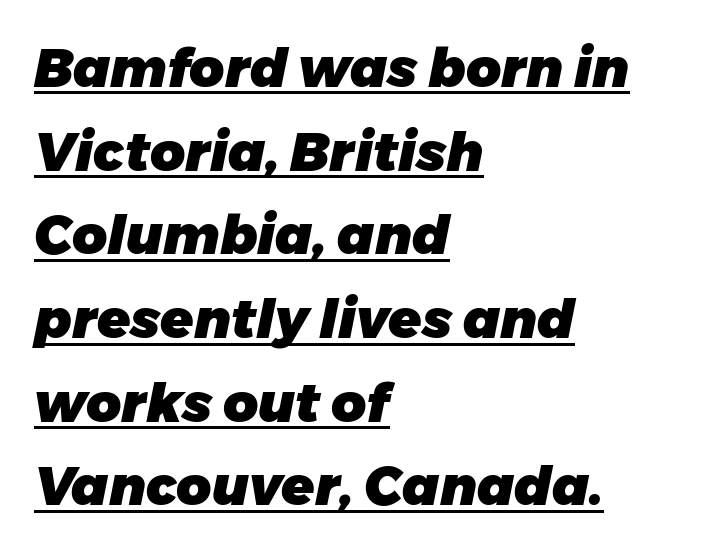
The image shows 54 px heavy type, italic (leaning right); set left-aligned, normal line spacing (1.55x), normal letter spacing, underlined; low stroke contrast and a medium x-height.
